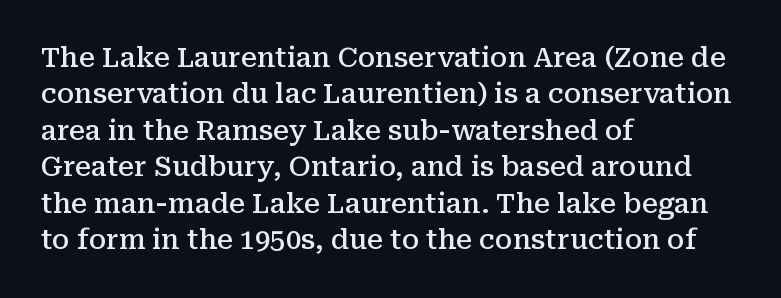
The image shows 27 px text type, upright; set left-aligned, normal line spacing (1.35x), normal letter spacing, not underlined.
